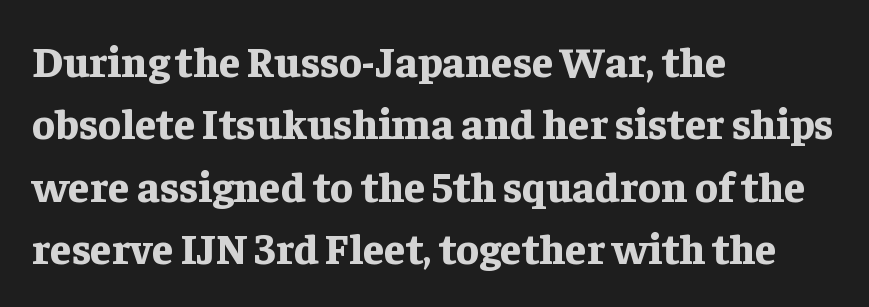
Q: Is the text bold? A: Yes.
Q: Is the text italic (slanted)? A: No, it is upright.
Q: Is the typeface a serif or a sans-serif typeface? A: Serif.
Q: Is the text underlined? A: No.
Q: How is the paragraph aligned? A: Left-aligned.
Q: Is the spacing between letters normal or unusually wide? A: Normal.
Q: Is the spacing between lines tight, normal or loose? A: Normal.
Q: Width (condensed, normal, or wide)? A: Normal.
Q: Stroke contrast? A: Low.
Q: x-height? A: Medium.
Q: Monospaced? A: No.
